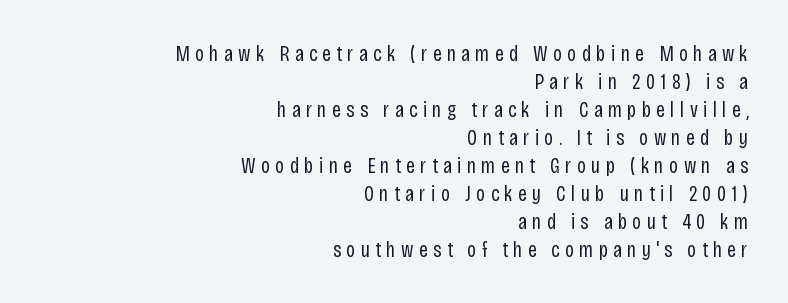
{"italic": "no", "bold": "no", "underline": "no", "align": "right", "line_spacing": "normal", "line_spacing_ratio": 1.27, "letter_spacing": "wide", "letter_spacing_em": 0.24, "glyph_px": 22}
